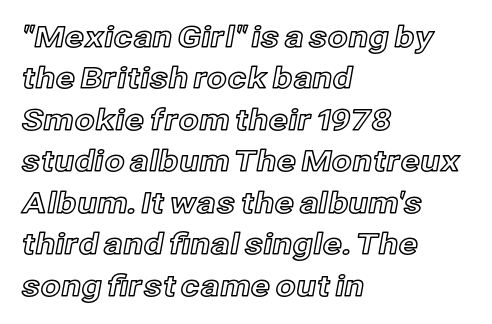
{"width": "normal", "x_height": "medium", "monospaced": "no", "underline": "no", "align": "left", "line_spacing": "normal", "line_spacing_ratio": 1.43, "letter_spacing": "normal", "letter_spacing_em": 0.0, "glyph_px": 29}
